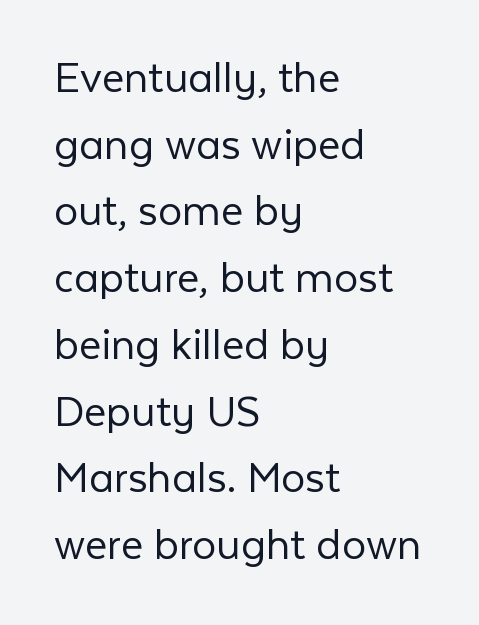
Q: Is the text bold? A: No.
Q: Is the text italic (slanted)? A: No, it is upright.
Q: Is the typeface a serif or a sans-serif typeface? A: Sans-serif.
Q: Is the text underlined? A: No.
Q: How is the paragraph aligned? A: Left-aligned.
Q: Is the spacing between letters normal or unusually wide? A: Normal.
Q: Is the spacing between lines tight, normal or loose? A: Normal.
Q: Width (condensed, normal, or wide)? A: Normal.
Q: Stroke contrast? A: Low.
Q: x-height? A: Medium.
Q: Monospaced? A: No.
